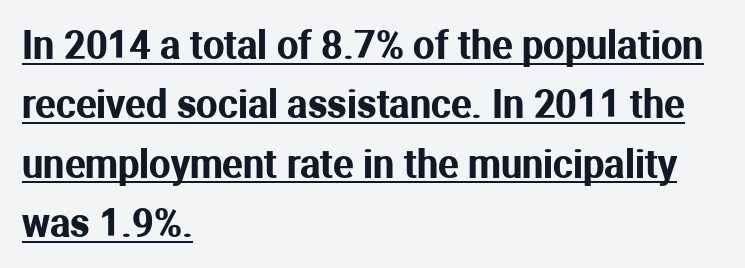
Q: Is the text italic (slanted)? A: No, it is upright.
Q: Is the typeface a serif or a sans-serif typeface? A: Sans-serif.
Q: Is the text underlined? A: Yes.
Q: How is the paragraph aligned? A: Left-aligned.
Q: Is the spacing between letters normal or unusually wide? A: Normal.
Q: Is the spacing between lines tight, normal or loose? A: Normal.
Q: Width (condensed, normal, or wide)? A: Normal.
Q: Stroke contrast? A: Medium.
Q: x-height? A: Medium.
Q: Monospaced? A: No.
